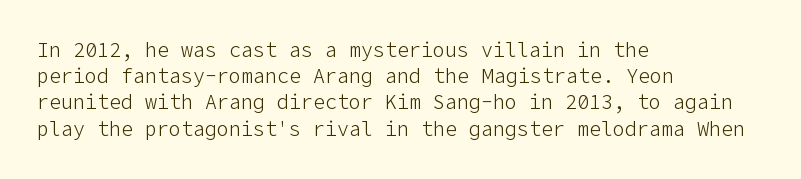
The image shows 20 px text type, upright; set left-aligned, normal line spacing (1.31x), normal letter spacing, not underlined.
